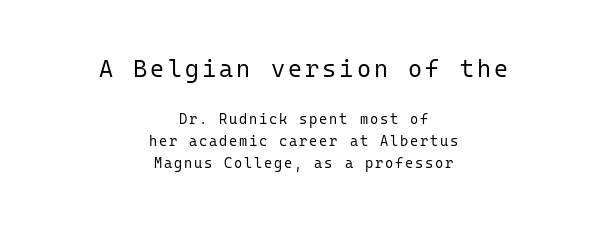
{"italic": "no", "bold": "no", "underline": "no", "align": "center", "line_spacing": "normal", "line_spacing_ratio": 1.57, "larger_block": "first", "size_ratio": 1.71, "glyph_px": 24}
